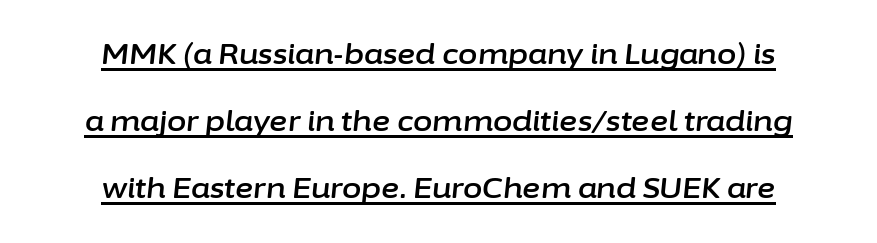
{"italic": "yes", "lean": "right", "slant_degrees": 6, "width": "normal", "stroke_contrast": "low", "x_height": "medium", "monospaced": "no", "underline": "yes", "align": "center", "line_spacing": "loose", "line_spacing_ratio": 2.4, "letter_spacing": "normal", "letter_spacing_em": 0.0, "glyph_px": 28}
